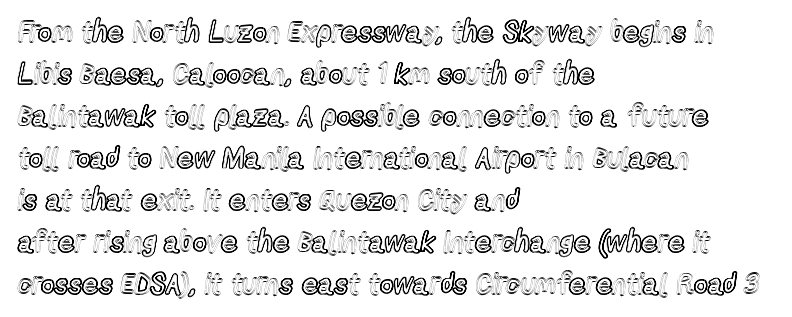
Character widths vary here, with narrow letters taking less room than wide ones. The strip under each line holds only bare page. In terms of leading, this rendering sits right in the middle.
